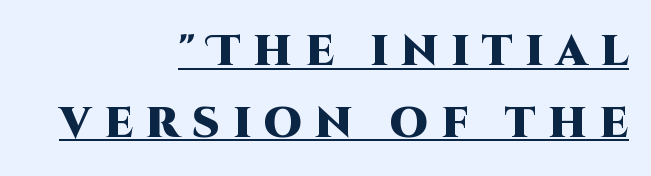
Q: Is the text bold? A: Yes.
Q: Is the text italic (slanted)? A: No, it is upright.
Q: Is the typeface a serif or a sans-serif typeface? A: Sans-serif.
Q: Is the text underlined? A: Yes.
Q: How is the paragraph aligned? A: Right-aligned.
Q: Is the spacing between letters normal or unusually wide? A: Unusually wide.
Q: Is the spacing between lines tight, normal or loose? A: Normal.
Q: Width (condensed, normal, or wide)? A: Normal.
Q: Stroke contrast? A: High.
Q: x-height? A: Large.
Q: Monospaced? A: No.
